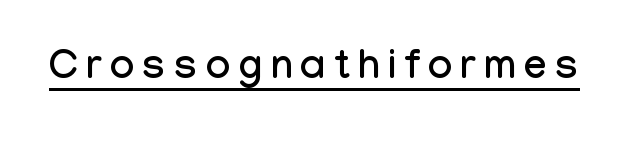
{"serif": "no", "italic": "no", "width": "condensed", "stroke_contrast": "low", "x_height": "medium", "monospaced": "no", "underline": "yes", "letter_spacing": "wide", "letter_spacing_em": 0.2, "glyph_px": 41}
